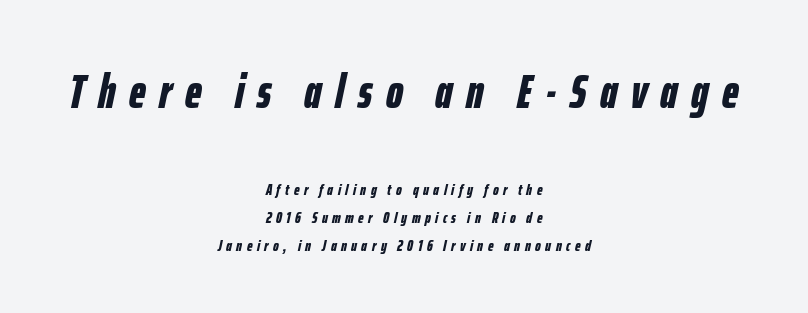
Character size in the leading block exceeds that of the trailing block. Every letter is thick-stroked: bold, no question. The glyphs look as if they've been sheared to an angle. The tracking jumps out immediately: characters are airy and widely separated.
